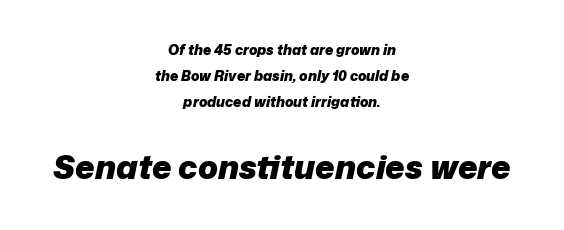
The image shows 33 px heavy type, italic (leaning right); set centered, line spacing 1.85x, normal letter spacing, not underlined; the second (bottom) block is 2.36x larger; low stroke contrast and a medium x-height.
